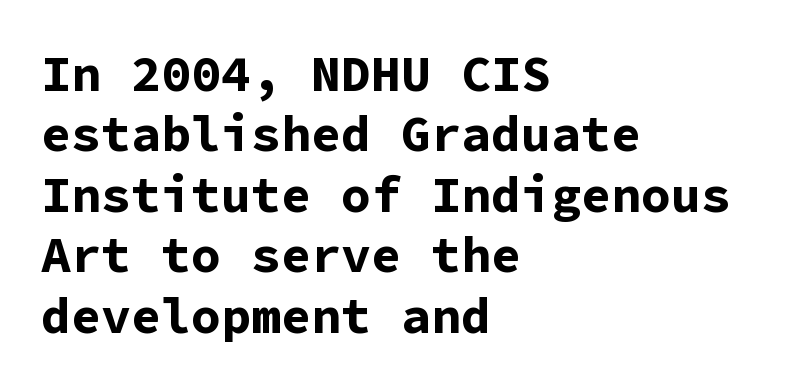
{"serif": "no", "italic": "no", "bold": "yes", "weight": "bold", "width": "normal", "stroke_contrast": "low", "x_height": "medium", "monospaced": "yes", "underline": "no", "align": "left", "line_spacing_ratio": 1.21, "letter_spacing": "normal", "letter_spacing_em": 0.0, "glyph_px": 50}
